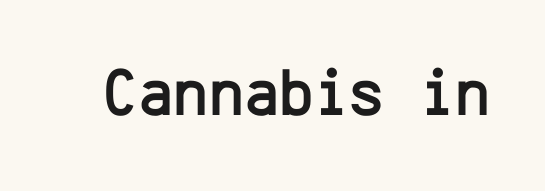
{"serif": "no", "italic": "no", "width": "normal", "stroke_contrast": "low", "x_height": "medium", "monospaced": "yes", "underline": "no", "letter_spacing": "normal", "letter_spacing_em": 0.0, "glyph_px": 67}
